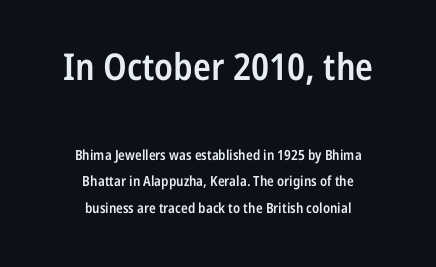
{"serif": "no", "italic": "no", "bold": "semi", "weight": "semibold", "width": "condensed", "stroke_contrast": "low", "x_height": "medium", "monospaced": "no", "underline": "no", "align": "center", "line_spacing": "loose", "line_spacing_ratio": 1.9, "letter_spacing": "normal", "letter_spacing_em": 0.0, "larger_block": "first", "size_ratio": 2.64, "glyph_px": 37}
